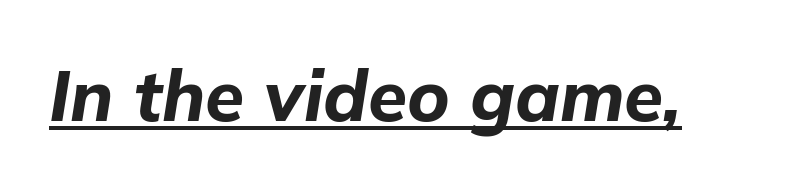
The image shows 71 px bold type, italic (leaning right); set normal letter spacing, underlined; low stroke contrast and a medium x-height.
